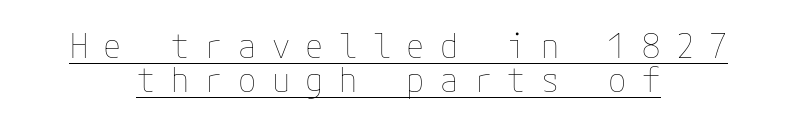
{"italic": "no", "bold": "no", "weight": "thin", "width": "normal", "stroke_contrast": "low", "x_height": "medium", "underline": "yes", "align": "center", "line_spacing": "tight", "line_spacing_ratio": 1.02, "letter_spacing": "wide", "letter_spacing_em": 0.47, "glyph_px": 33}
